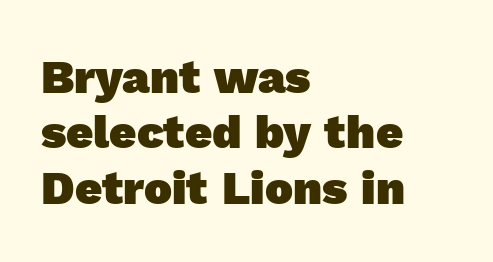
Descender tails drop into unmarked territory. Looks like regular typesetting: each glyph gets only the width it needs. Compared with a centered layout, this one pins lines to the left instead. Stroke terminals: plain, sans-serif. There is no visible air inserted between adjacent glyphs. Weight check: bold — yes, fully.
